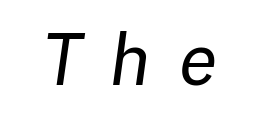
Letters rest on an invisible, unmarked baseline. A typesetter would mark this as italic. Caption: face not bold, strokes unweighted. Substantial extra tracking has been applied to these lines.
